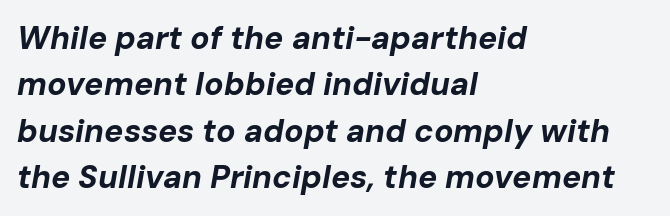
The image shows 32 px bold type, italic (leaning right); set left-aligned, normal line spacing (1.45x), normal letter spacing, not underlined; low stroke contrast and a medium x-height.
